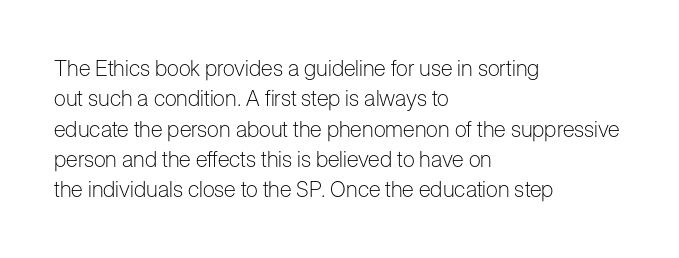
The image shows 22 px text type, upright; set left-aligned, normal line spacing (1.38x), normal letter spacing, not underlined.
